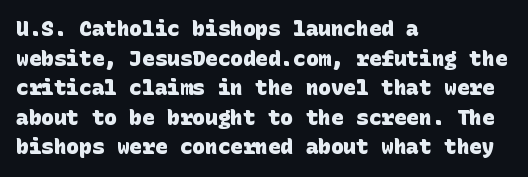
Q: Is the text bold? A: Yes.
Q: Is the text underlined? A: No.
Q: How is the paragraph aligned? A: Left-aligned.
Q: Is the spacing between letters normal or unusually wide? A: Normal.
Q: Is the spacing between lines tight, normal or loose? A: Normal.
